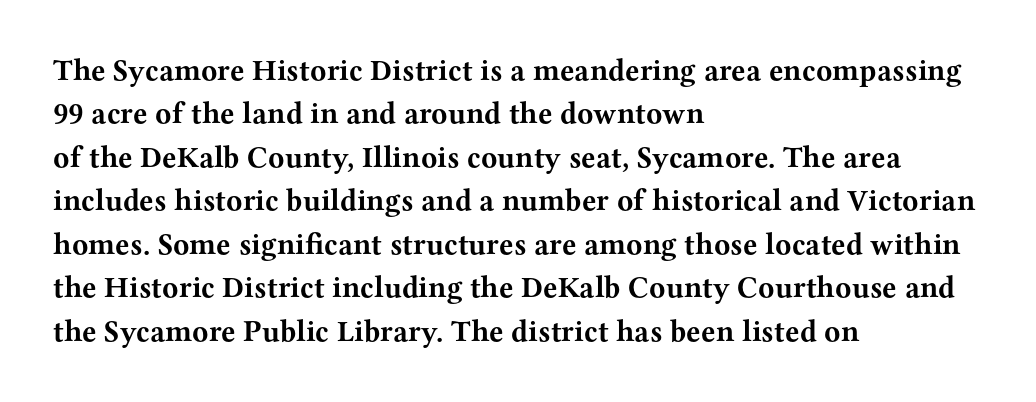
{"serif": "yes", "italic": "no", "bold": "yes", "weight": "bold", "width": "wide", "stroke_contrast": "medium", "x_height": "medium", "monospaced": "no", "underline": "no", "align": "left", "line_spacing": "normal", "line_spacing_ratio": 1.45, "letter_spacing": "normal", "letter_spacing_em": 0.0, "glyph_px": 30}
